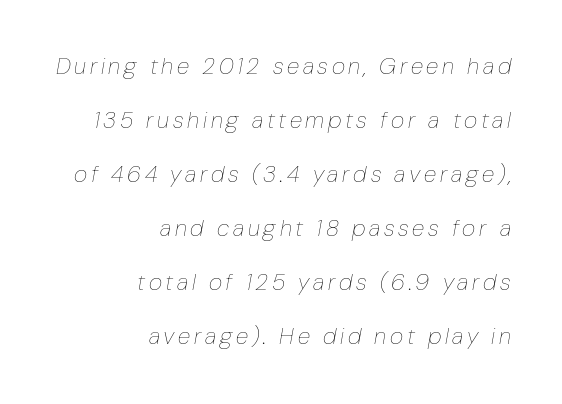
{"italic": "yes", "lean": "right", "slant_degrees": 10, "bold": "no", "underline": "no", "align": "right", "line_spacing": "loose", "line_spacing_ratio": 2.35, "glyph_px": 23}
